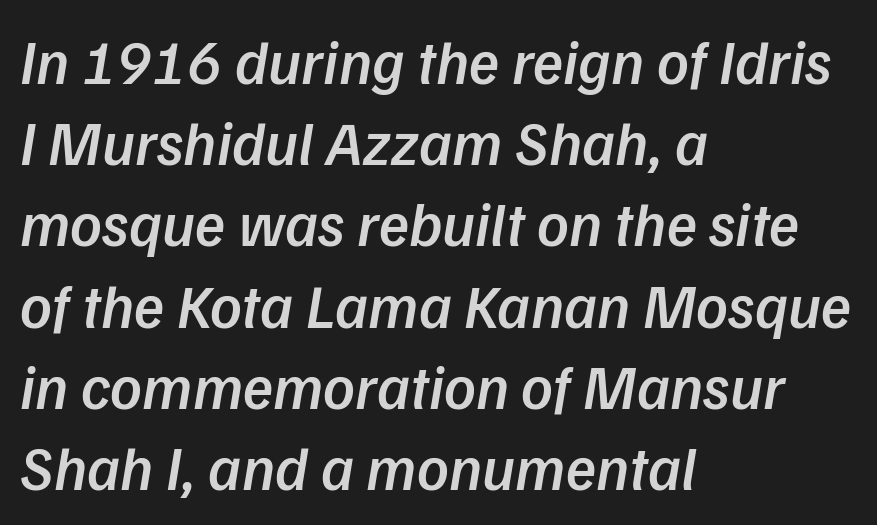
{"serif": "no", "bold": "semi", "weight": "semibold", "width": "normal", "stroke_contrast": "low", "x_height": "medium", "monospaced": "no", "underline": "no", "align": "left", "line_spacing": "normal", "line_spacing_ratio": 1.31, "letter_spacing": "normal", "letter_spacing_em": 0.0, "glyph_px": 62}
